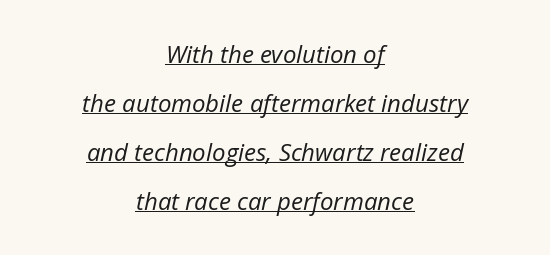
The image shows 24 px text type, italic (leaning right); set centered, loose line spacing (2.04x), normal letter spacing, underlined.
